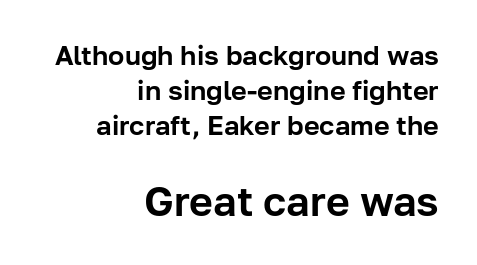
Q: Is the text italic (slanted)? A: No, it is upright.
Q: Is the typeface a serif or a sans-serif typeface? A: Sans-serif.
Q: Is the text underlined? A: No.
Q: How is the paragraph aligned? A: Right-aligned.
Q: Is the spacing between letters normal or unusually wide? A: Normal.
Q: Is the spacing between lines tight, normal or loose? A: Normal.
Q: Which block of text is set in a larger size, the first (top) or the second (bottom)? A: The second (bottom) one.
Q: Width (condensed, normal, or wide)? A: Normal.
Q: Stroke contrast? A: Low.
Q: x-height? A: Medium.
Q: Monospaced? A: No.
